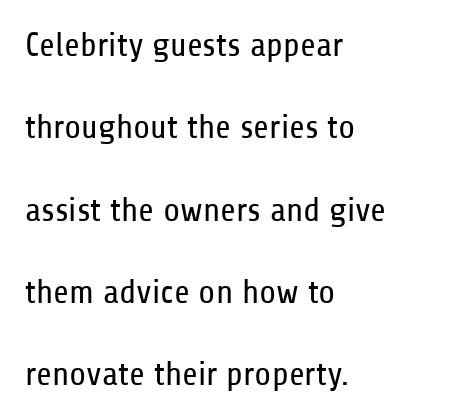
The image shows 34 px regular-weight, condensed sans-serif type, upright; set left-aligned, loose line spacing (2.42x), normal letter spacing, not underlined; low stroke contrast and a medium x-height.
